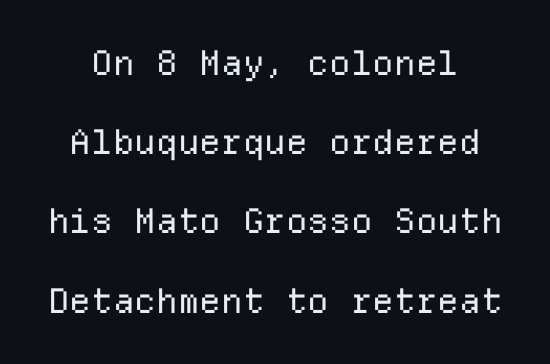
Q: Is the text bold? A: No.
Q: Is the text italic (slanted)? A: No, it is upright.
Q: Is the typeface a serif or a sans-serif typeface? A: Sans-serif.
Q: Is the text underlined? A: No.
Q: Is the spacing between letters normal or unusually wide? A: Normal.
Q: Is the spacing between lines tight, normal or loose? A: Loose.
Q: Width (condensed, normal, or wide)? A: Normal.
Q: Stroke contrast? A: Low.
Q: x-height? A: Medium.
Q: Monospaced? A: Yes.
